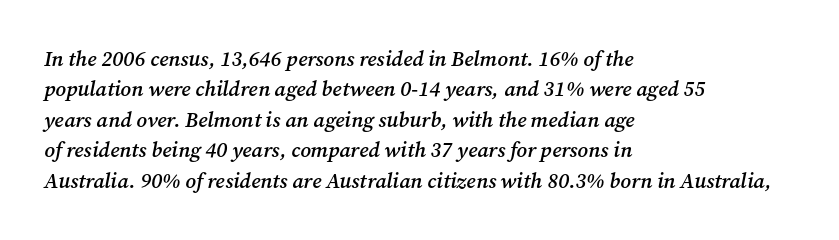
Q: Is the text bold? A: Semi-bold.
Q: Is the text italic (slanted)? A: Yes, it leans right by about 12 degrees.
Q: Is the text underlined? A: No.
Q: How is the paragraph aligned? A: Left-aligned.
Q: Is the spacing between letters normal or unusually wide? A: Normal.
Q: Is the spacing between lines tight, normal or loose? A: Normal.
